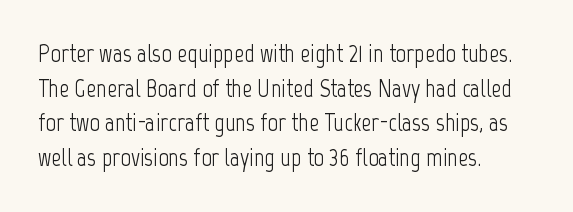
{"italic": "no", "bold": "no", "underline": "no", "align": "left", "line_spacing": "normal", "line_spacing_ratio": 1.39, "letter_spacing": "normal", "letter_spacing_em": 0.0, "glyph_px": 25}
